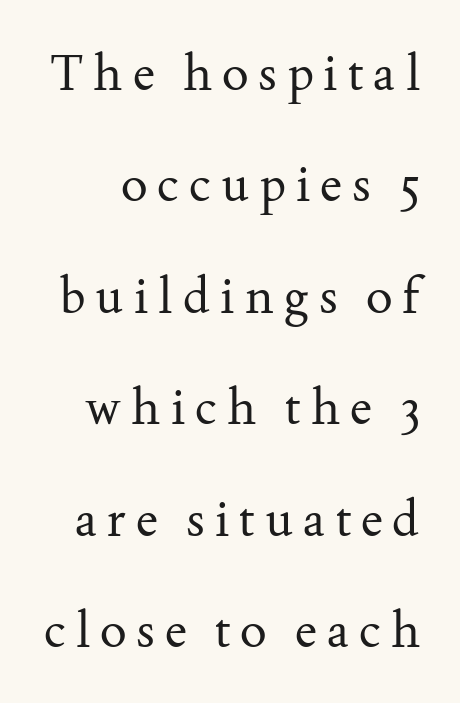
The image shows 50 px regular-weight serif type, upright; set loose line spacing (2.23x), unusually wide letter spacing (+0.2 em), not underlined; medium stroke contrast and a small x-height.
